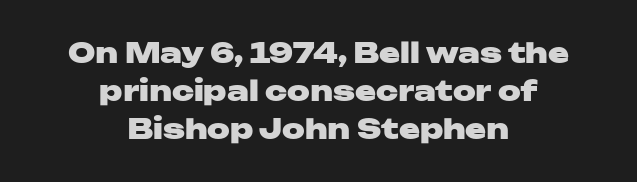
Q: Is the text bold? A: Yes.
Q: Is the text italic (slanted)? A: No, it is upright.
Q: Is the typeface a serif or a sans-serif typeface? A: Sans-serif.
Q: Is the text underlined? A: No.
Q: How is the paragraph aligned? A: Centered.
Q: Is the spacing between letters normal or unusually wide? A: Normal.
Q: Is the spacing between lines tight, normal or loose? A: Normal.
Q: Width (condensed, normal, or wide)? A: Wide.
Q: Stroke contrast? A: Low.
Q: x-height? A: Medium.
Q: Monospaced? A: No.
